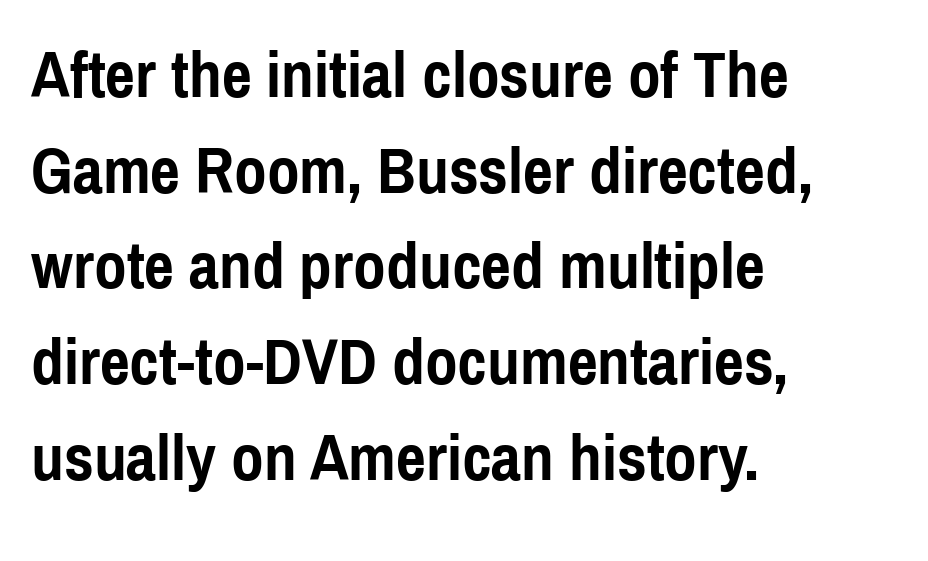
The image shows 66 px semibold, condensed sans-serif type, upright; set left-aligned, normal line spacing (1.45x), normal letter spacing, not underlined; a medium x-height.
